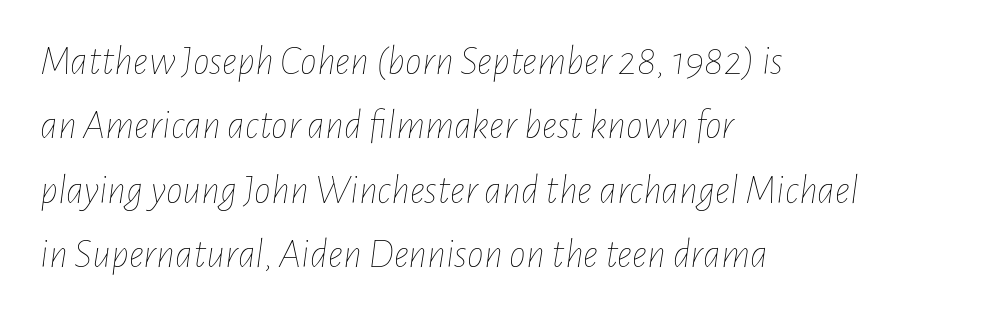
{"italic": "yes", "lean": "right", "slant_degrees": 7, "bold": "no", "weight": "thin", "width": "condensed", "stroke_contrast": "low", "x_height": "medium", "monospaced": "no", "underline": "no", "align": "left", "line_spacing": "normal", "line_spacing_ratio": 1.53, "letter_spacing": "normal", "letter_spacing_em": 0.0, "glyph_px": 42}
